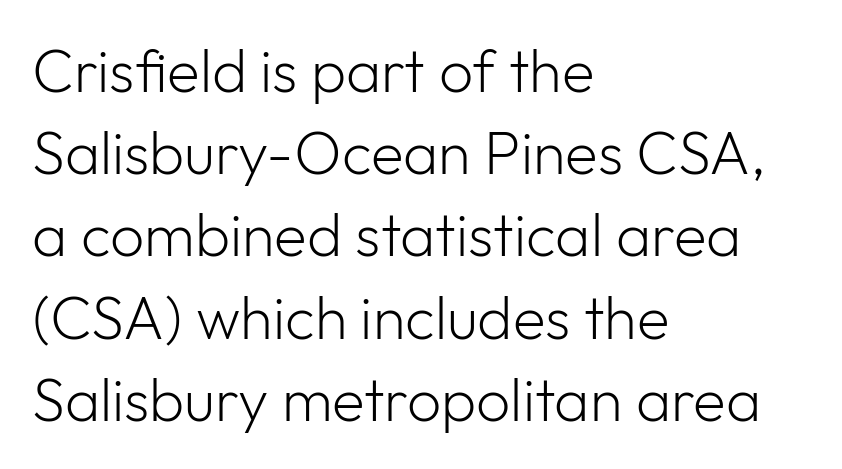
Q: Is the text bold? A: No.
Q: Is the text italic (slanted)? A: No, it is upright.
Q: Is the typeface a serif or a sans-serif typeface? A: Sans-serif.
Q: Is the text underlined? A: No.
Q: How is the paragraph aligned? A: Left-aligned.
Q: Is the spacing between letters normal or unusually wide? A: Normal.
Q: Is the spacing between lines tight, normal or loose? A: Normal.
Q: Width (condensed, normal, or wide)? A: Normal.
Q: Stroke contrast? A: Low.
Q: x-height? A: Medium.
Q: Monospaced? A: No.
